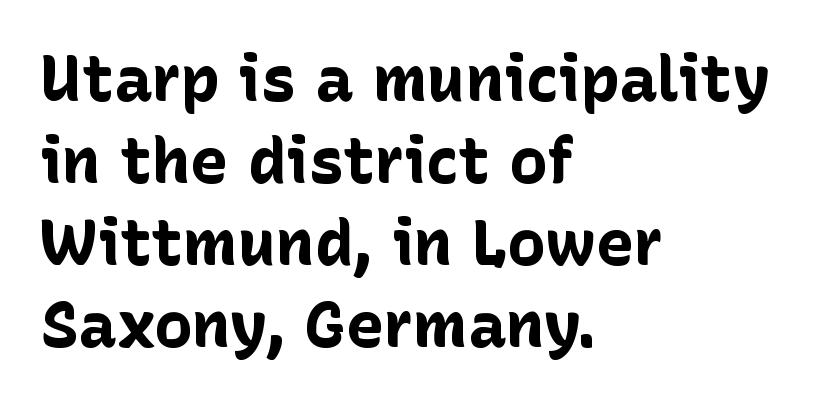
This sample has the flowing, uneven cadence of proportional lettering. The text was rendered using a sans face with plain stroke endings. Posture: upright roman. Heavy-handed strokes throughout: this text is bold. The lines are quadded left.
